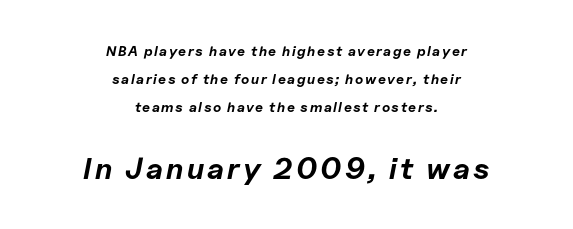
{"italic": "yes", "lean": "right", "slant_degrees": 11, "bold": "yes", "weight": "bold", "width": "normal", "stroke_contrast": "low", "x_height": "medium", "monospaced": "no", "underline": "no", "align": "center", "line_spacing": "loose", "line_spacing_ratio": 2.0, "larger_block": "second", "size_ratio": 2.14, "glyph_px": 30}
